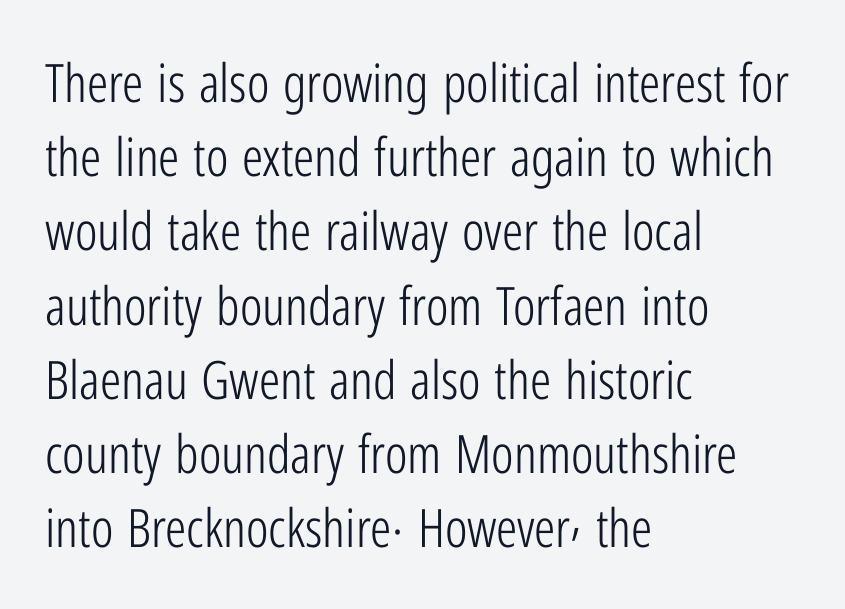
The image shows 53 px light, condensed sans-serif type, upright; set left-aligned, normal line spacing (1.4x), normal letter spacing, not underlined; low stroke contrast and a medium x-height.
